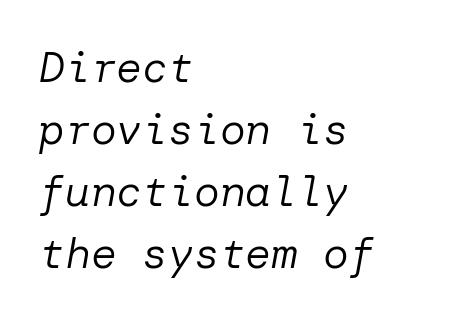
The image shows 43 px regular-weight type, italic (leaning right); set left-aligned, normal line spacing (1.44x), normal letter spacing, not underlined; low stroke contrast and a medium x-height.
